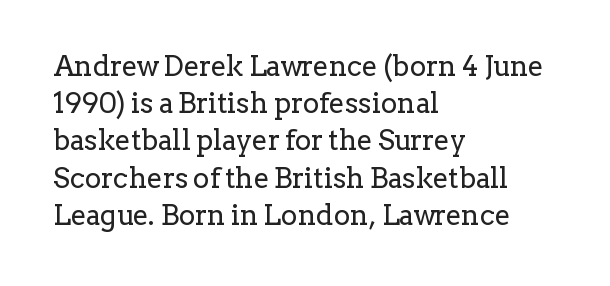
{"serif": "yes", "italic": "no", "bold": "no", "weight": "regular", "width": "normal", "stroke_contrast": "low", "x_height": "medium", "monospaced": "no", "underline": "no", "align": "left", "line_spacing": "normal", "line_spacing_ratio": 1.33, "letter_spacing": "normal", "letter_spacing_em": 0.0, "glyph_px": 28}
